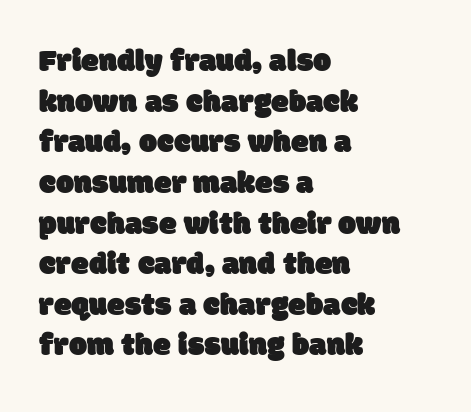
Q: Is the typeface a serif or a sans-serif typeface? A: Sans-serif.
Q: Is the text underlined? A: No.
Q: How is the paragraph aligned? A: Left-aligned.
Q: Is the spacing between letters normal or unusually wide? A: Normal.
Q: Is the spacing between lines tight, normal or loose? A: Normal.
Q: Width (condensed, normal, or wide)? A: Normal.
Q: Stroke contrast? A: Low.
Q: x-height? A: Large.
Q: Monospaced? A: No.
